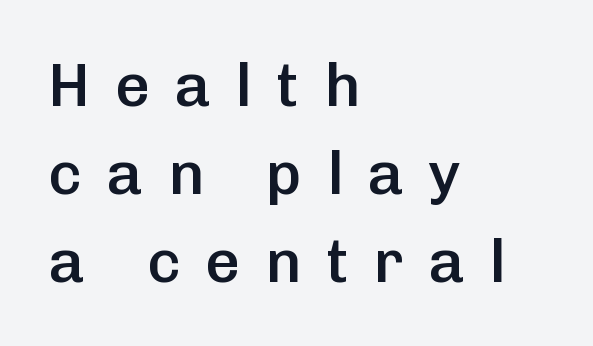
{"serif": "no", "italic": "no", "bold": "semi", "weight": "semibold", "width": "normal", "stroke_contrast": "low", "x_height": "medium", "monospaced": "no", "underline": "no", "align": "left", "line_spacing": "normal", "line_spacing_ratio": 1.44, "letter_spacing": "wide", "letter_spacing_em": 0.4, "glyph_px": 61}
